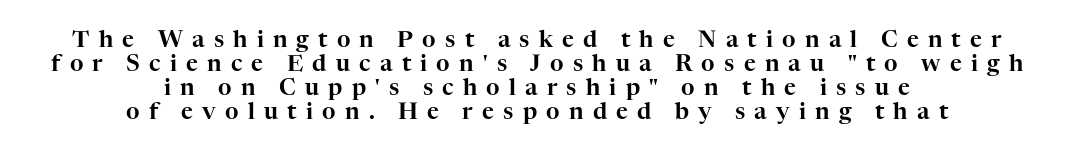
{"italic": "no", "underline": "no", "align": "center", "line_spacing": "tight", "line_spacing_ratio": 1.05, "letter_spacing": "wide", "letter_spacing_em": 0.4, "glyph_px": 23}
